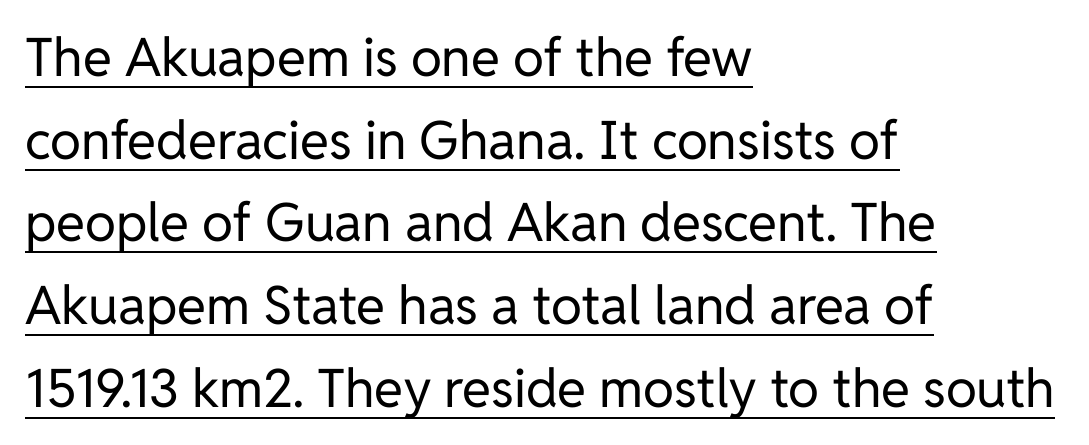
{"serif": "no", "italic": "no", "bold": "no", "weight": "regular", "width": "normal", "stroke_contrast": "low", "x_height": "medium", "monospaced": "no", "underline": "yes", "align": "left", "line_spacing": "normal", "line_spacing_ratio": 1.56, "letter_spacing": "normal", "letter_spacing_em": 0.0, "glyph_px": 53}
